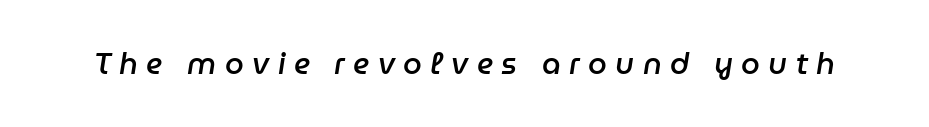
Typesetter's note: demi weight, one step under bold. Here the designer chose a conventional face with non-uniform glyph widths. The string is rendered with underlining switched off. Rendered with sloped, italic letterforms. Does extra space separate the letters? Yes, quite a lot of it.
